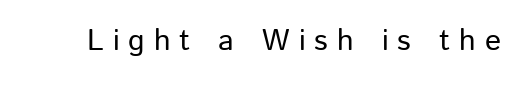
Q: Is the text italic (slanted)? A: No, it is upright.
Q: Is the typeface a serif or a sans-serif typeface? A: Sans-serif.
Q: Is the text underlined? A: No.
Q: Is the spacing between letters normal or unusually wide? A: Unusually wide.
Q: Width (condensed, normal, or wide)? A: Normal.
Q: Stroke contrast? A: Low.
Q: x-height? A: Medium.
Q: Monospaced? A: No.
